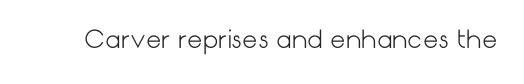
{"italic": "no", "bold": "no", "underline": "no", "letter_spacing": "normal", "letter_spacing_em": 0.0, "glyph_px": 24}
